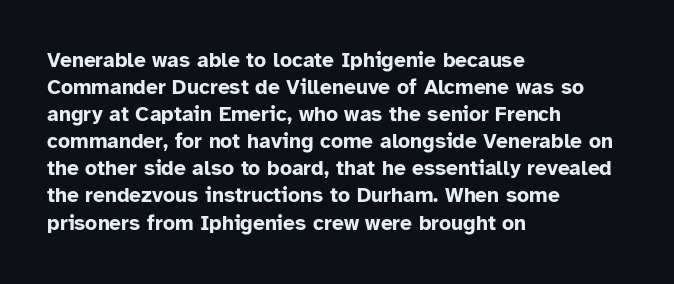
{"italic": "no", "bold": "yes", "underline": "no", "align": "left", "line_spacing": "normal", "line_spacing_ratio": 1.29, "letter_spacing": "normal", "letter_spacing_em": 0.0, "glyph_px": 21}
